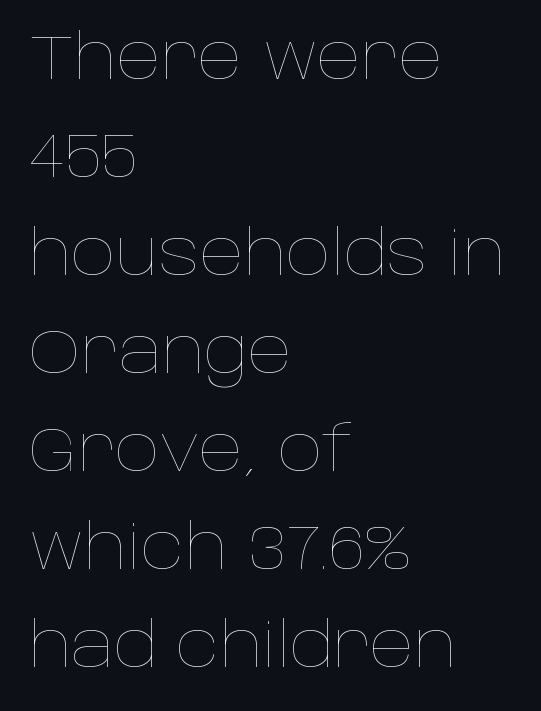
The image shows 62 px thin type, upright; set left-aligned, normal line spacing (1.58x), normal letter spacing, not underlined; low stroke contrast and a large x-height.
